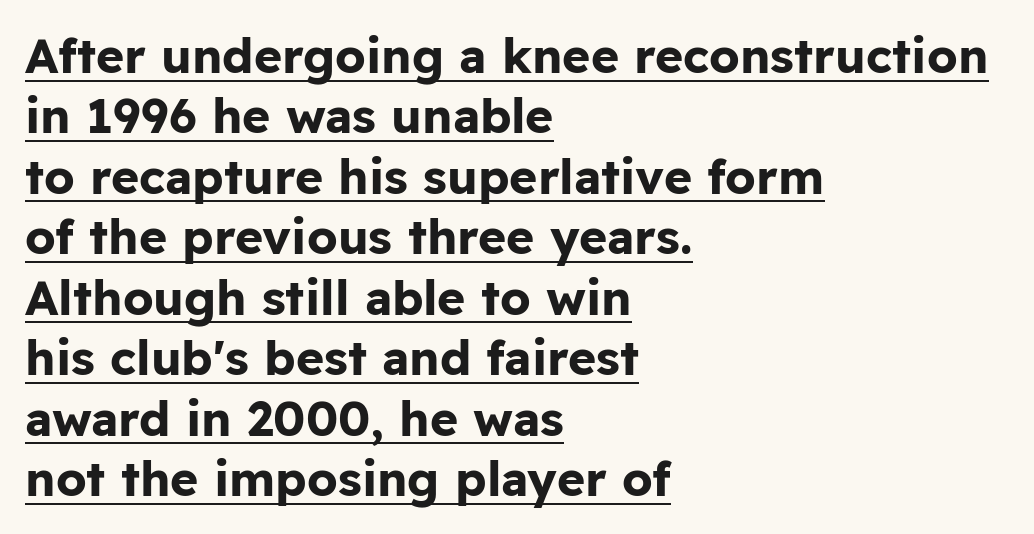
Teacher's note: observe the even left margin — that is flush-left alignment. The passage shown is underscored from start to finish. Every stem runs plumb, perpendicular to the baseline. The designer went with a sans here, leaving each stem footless. Leading matches the norm, producing a regular column.
